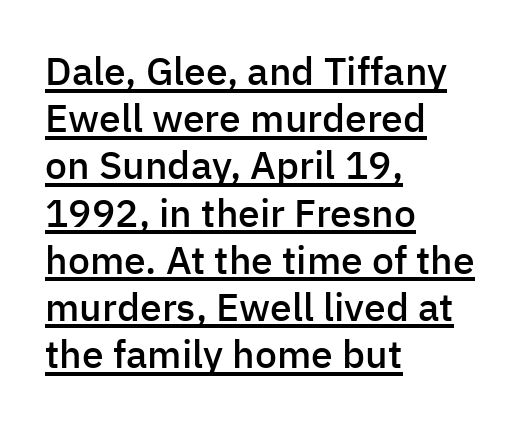
Summary of weight: moderately heavy, a semibold. A continuous stroke trails under the words, as in a hyperlink. Character widths vary here, with narrow letters taking less room than wide ones. The rag falls on the right side of this text block. I'd call this a sans setting — the letters go barefoot.
